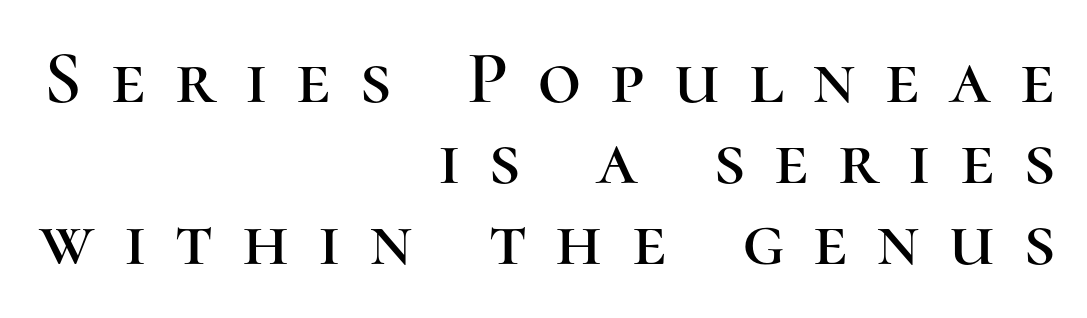
{"serif": "yes", "italic": "no", "width": "normal", "stroke_contrast": "high", "x_height": "medium", "monospaced": "no", "underline": "no", "align": "right", "line_spacing": "tight", "line_spacing_ratio": 1.08, "letter_spacing": "wide", "letter_spacing_em": 0.39, "glyph_px": 75}
